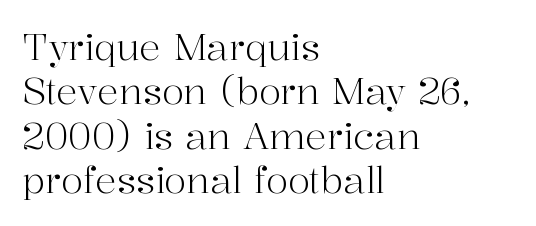
The image shows 36 px light serif type, upright; set left-aligned, line spacing 1.23x, normal letter spacing, not underlined; high stroke contrast and a medium x-height.
